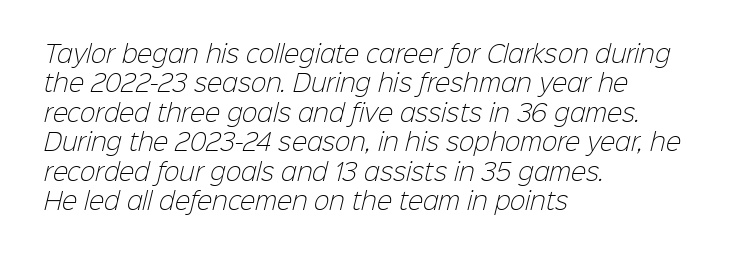
In terms of leading, this rendering sits right in the middle. The baseline area is clear. Tracking here is standard; glyphs follow each other at the usual distance. Weight class: somewhere from thin through regular. The paragraph shown leans on its left margin.
